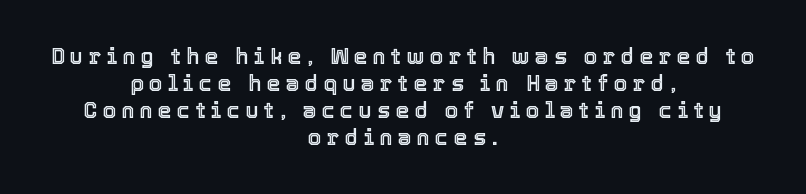
The image shows 22 px text type, upright; set centered, line spacing 1.22x, unusually wide letter spacing (+0.24 em), not underlined.
